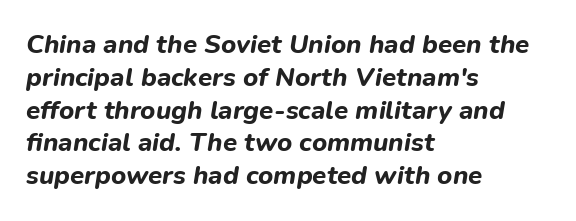
Students, observe: this is what conventionally led text looks like. Tall strokes in this sample are angled rather than plumb. A dark, heavy texture on the line: the type is bold. Only glyphs here, with clear space below each row.
